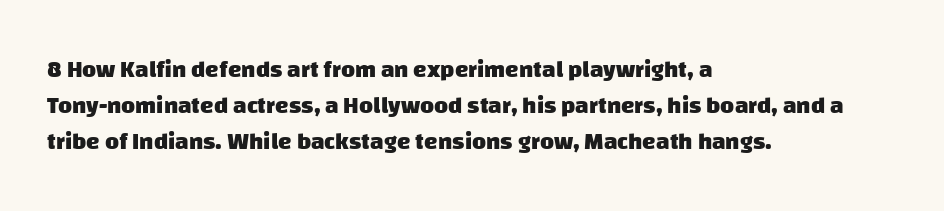
Where is the straight margin? On the left. Typographic density is high because the face is bold. Each new line begins a customary step beneath the previous one. This rendering leaves character spacing at its baseline value.
